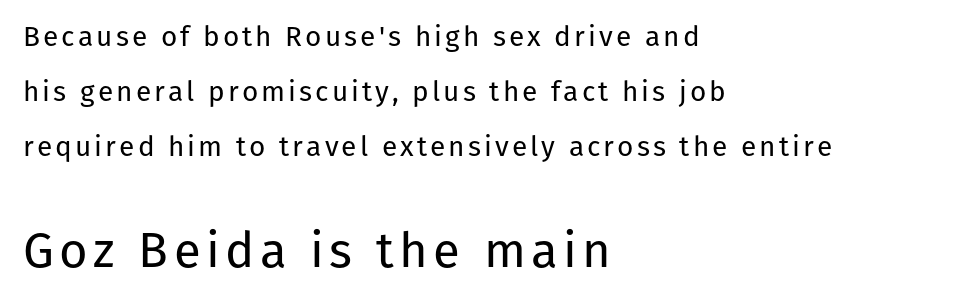
The image shows 49 px regular-weight sans-serif type, upright; set left-aligned, loose line spacing (1.96x), not underlined; the second (bottom) block is 1.75x larger; low stroke contrast and a medium x-height.
